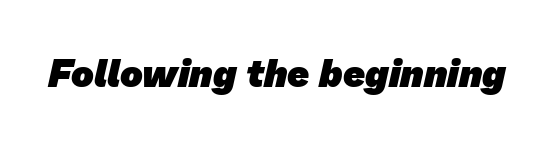
The characters look thick and weighty, a clear bold. Type style note: lacks serifs. Characters follow at the spacing the type designer built in. Bare-footed words on every line. The passage shown is typed in a proportional face where columns would drift.
